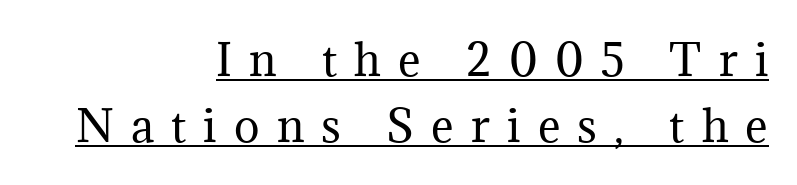
{"serif": "yes", "italic": "no", "bold": "no", "weight": "regular", "width": "normal", "stroke_contrast": "medium", "x_height": "medium", "monospaced": "no", "underline": "yes", "align": "right", "line_spacing": "normal", "line_spacing_ratio": 1.54, "letter_spacing": "wide", "letter_spacing_em": 0.4, "glyph_px": 43}
